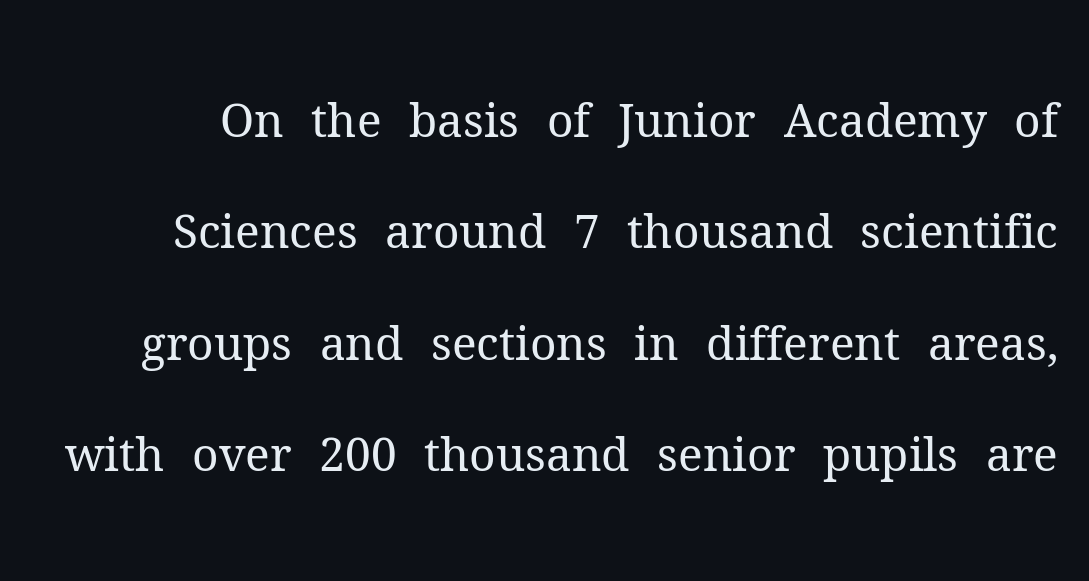
Q: Is the text bold? A: No.
Q: Is the text italic (slanted)? A: No, it is upright.
Q: Is the typeface a serif or a sans-serif typeface? A: Serif.
Q: Is the text underlined? A: No.
Q: Is the spacing between letters normal or unusually wide? A: Normal.
Q: Is the spacing between lines tight, normal or loose? A: Loose.
Q: Width (condensed, normal, or wide)? A: Normal.
Q: Stroke contrast? A: Medium.
Q: x-height? A: Medium.
Q: Monospaced? A: No.
